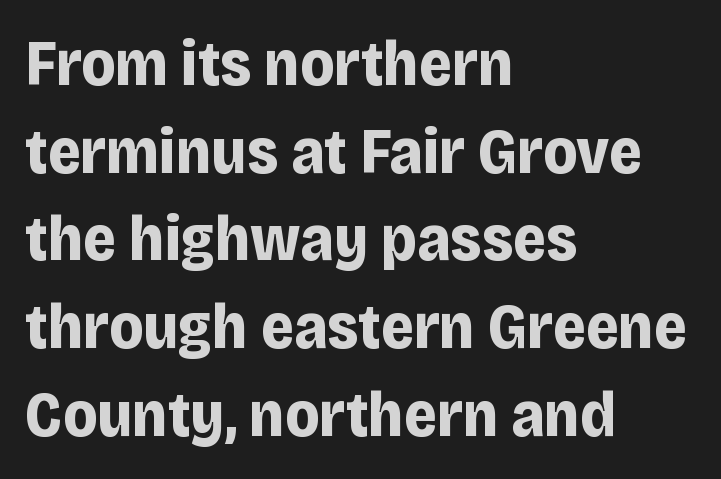
The letters advance in unequal steps, a hallmark of proportional type. In terms of letterform style, serifs are entirely absent. The passage is arranged the way most books set body copy — flush left. Characters follow at the spacing the type designer built in.
